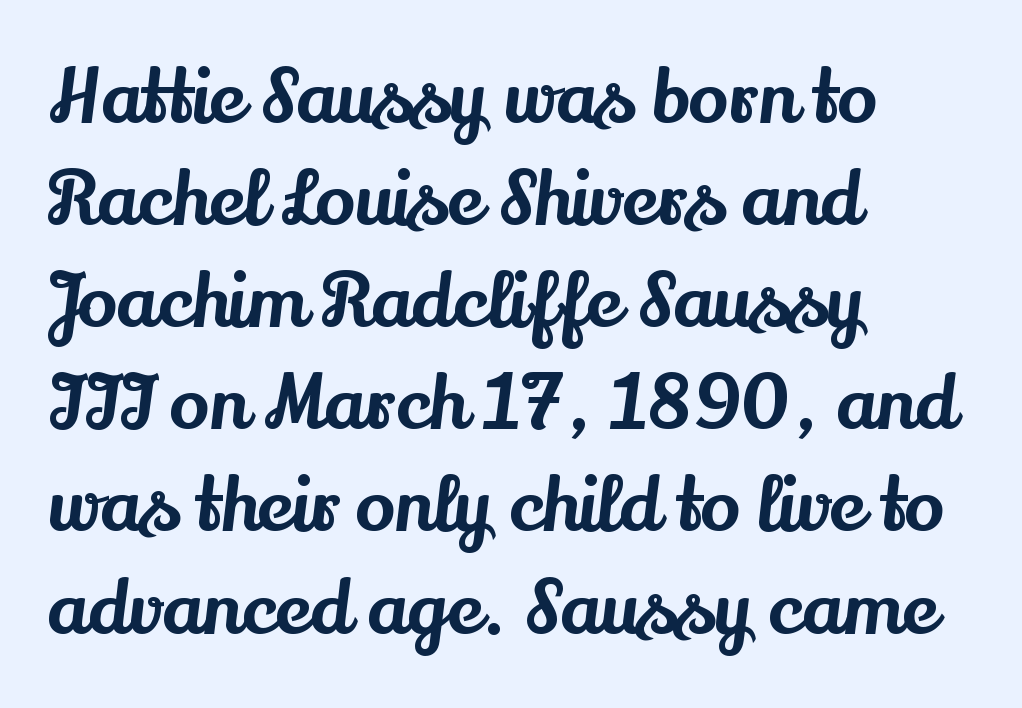
How would I describe the line gaps? Plain and ordinary. Compared with typical body copy, the letter spacing here is the same. Type style note: has serifs. The passage shown is typed in a proportional face where columns would drift.
